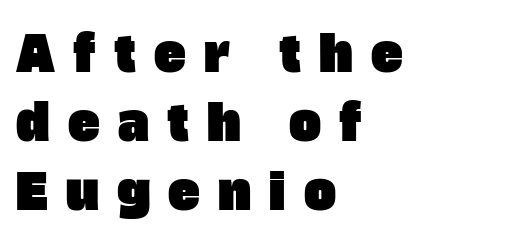
Observe the absence of serifs on each vertical stroke in this sample. The leading is moderate, giving the passage an even texture. A bare baseline throughout the passage. Horizontally, the lines are justified to the leading edge only. Letter spacing: wide.
